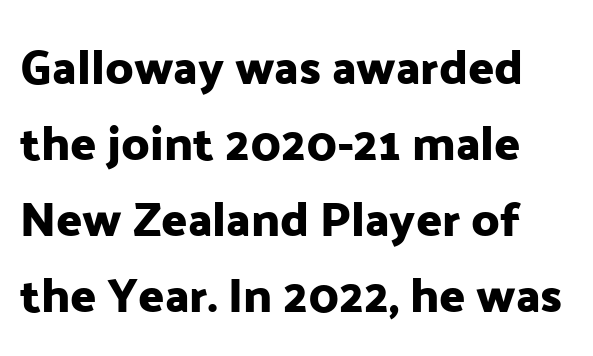
The image shows 48 px sans-serif type, upright; set normal line spacing (1.58x), normal letter spacing, not underlined; low stroke contrast and a medium x-height.
